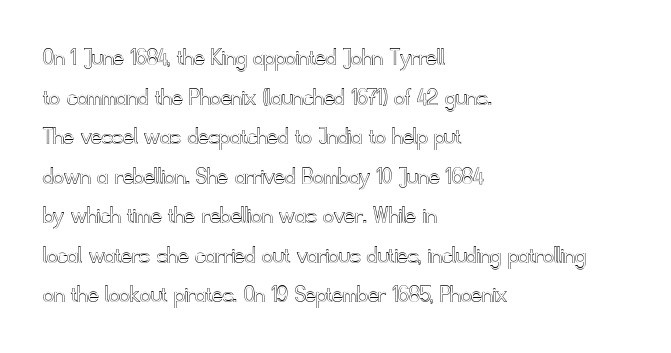
Interline gaps are of average width in this sample. The type sits square on the baseline with zero lean. Just letters on the line, the space beneath them empty. Students, note that the glyphs here touch the page at normal intervals. The rendering anchors every line to the left-hand side.
